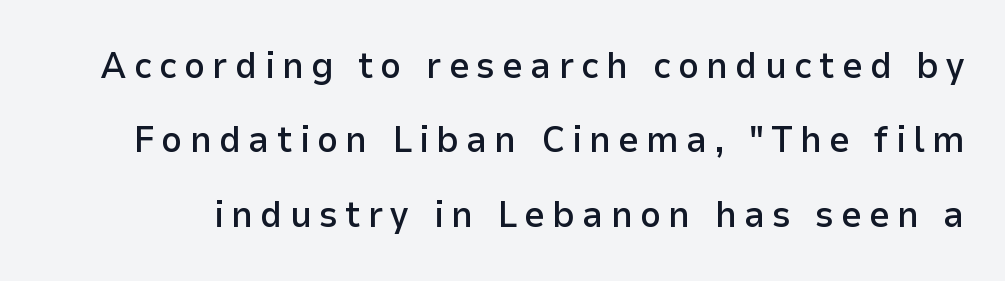
The image shows 37 px semibold sans-serif type, upright; set loose line spacing (2.01x), not underlined; low stroke contrast and a medium x-height.
